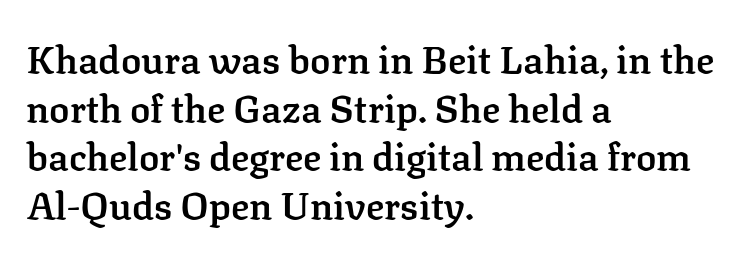
I'd call this a serif setting — the letters wear small feet. Check under the words: just untouched page. Italic: no, the glyphs are upright roman. The sample has been set in demibold, a notch under bold. Line starts are locked; line ends wander. Does extra space separate the letters? No, they use regular spacing.
